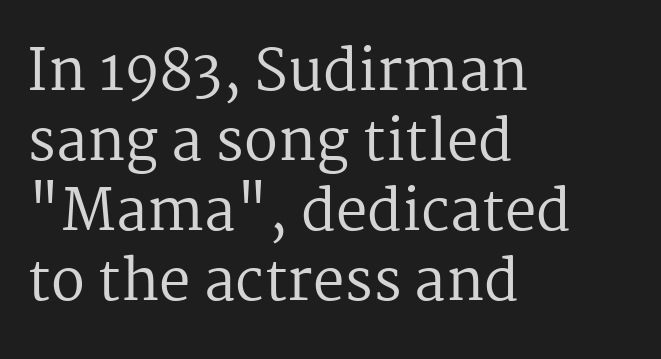
Q: Is the text bold? A: No.
Q: Is the text italic (slanted)? A: No, it is upright.
Q: Is the typeface a serif or a sans-serif typeface? A: Serif.
Q: Is the text underlined? A: No.
Q: How is the paragraph aligned? A: Left-aligned.
Q: Is the spacing between letters normal or unusually wide? A: Normal.
Q: Is the spacing between lines tight, normal or loose? A: Normal.
Q: Width (condensed, normal, or wide)? A: Normal.
Q: Stroke contrast? A: Medium.
Q: x-height? A: Medium.
Q: Monospaced? A: No.
